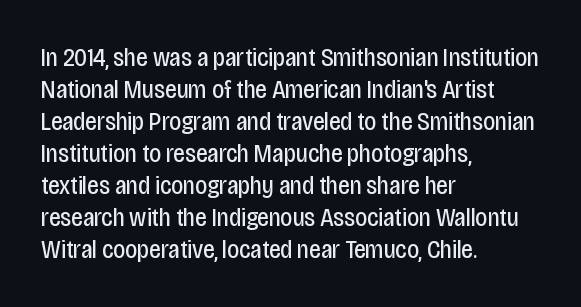
The image shows 26 px text type, upright; set left-aligned, line spacing 1.23x, normal letter spacing, not underlined.
